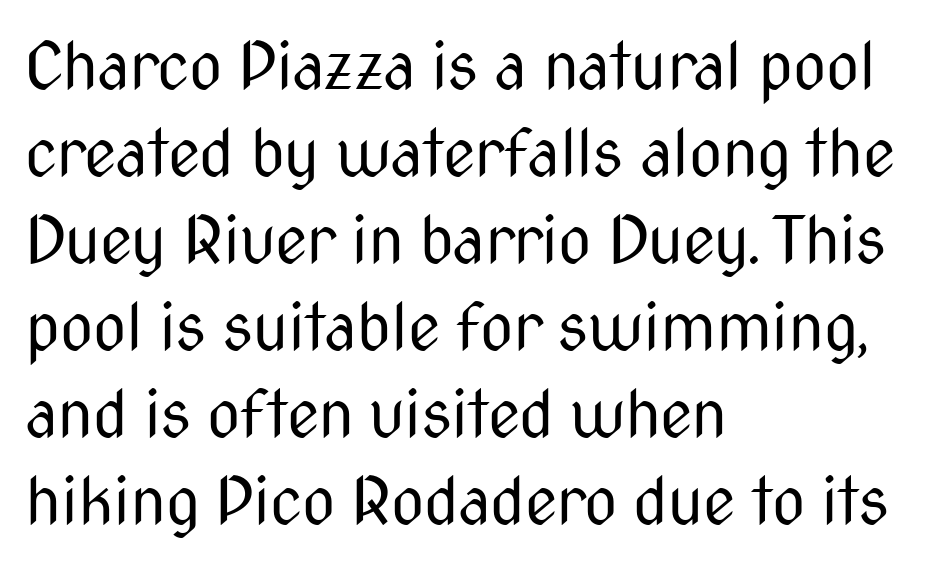
Q: Is the text bold? A: No.
Q: Is the text italic (slanted)? A: No, it is upright.
Q: Is the typeface a serif or a sans-serif typeface? A: Sans-serif.
Q: Is the text underlined? A: No.
Q: How is the paragraph aligned? A: Left-aligned.
Q: Is the spacing between letters normal or unusually wide? A: Normal.
Q: Is the spacing between lines tight, normal or loose? A: Normal.
Q: Width (condensed, normal, or wide)? A: Condensed.
Q: Stroke contrast? A: Medium.
Q: x-height? A: Medium.
Q: Monospaced? A: No.
